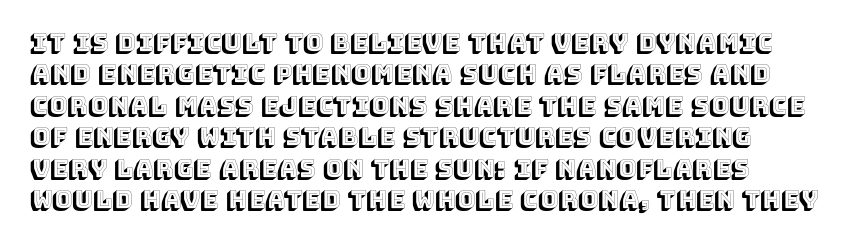
The image shows 24 px text type, upright; set left-aligned, normal line spacing (1.31x), normal letter spacing, not underlined.
